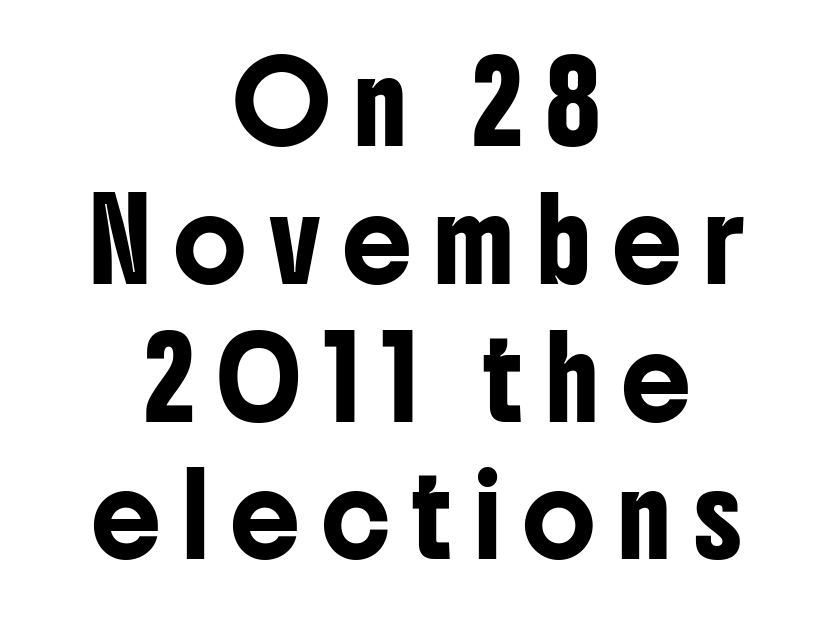
Q: Is the text italic (slanted)? A: No, it is upright.
Q: Is the typeface a serif or a sans-serif typeface? A: Sans-serif.
Q: Is the text underlined? A: No.
Q: How is the paragraph aligned? A: Centered.
Q: Is the spacing between letters normal or unusually wide? A: Unusually wide.
Q: Width (condensed, normal, or wide)? A: Condensed.
Q: Stroke contrast? A: Low.
Q: x-height? A: Medium.
Q: Monospaced? A: No.
